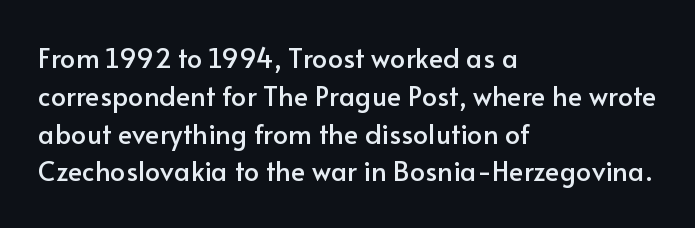
Q: Is the text italic (slanted)? A: No, it is upright.
Q: Is the text underlined? A: No.
Q: How is the paragraph aligned? A: Left-aligned.
Q: Is the spacing between letters normal or unusually wide? A: Normal.
Q: Is the spacing between lines tight, normal or loose? A: Normal.
